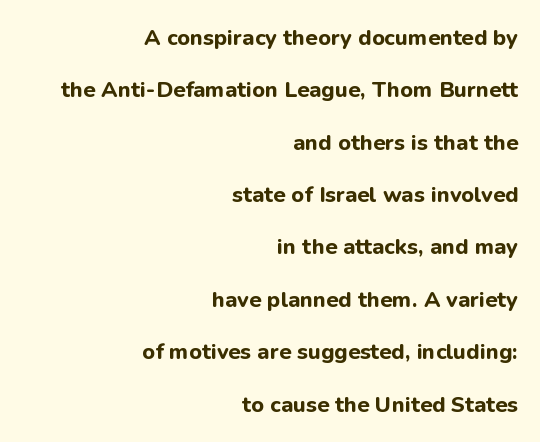
The image shows 22 px bold type, upright; set right-aligned, loose line spacing (2.38x), normal letter spacing, not underlined.
